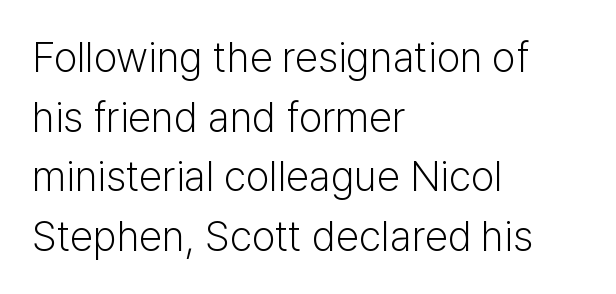
The image shows 42 px light sans-serif type, upright; set left-aligned, normal line spacing (1.42x), normal letter spacing, not underlined; low stroke contrast and a medium x-height.
